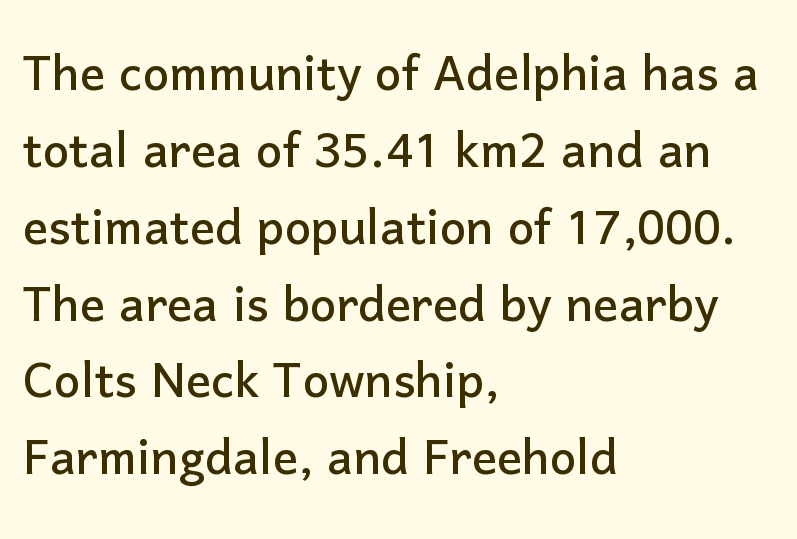
{"serif": "no", "italic": "no", "width": "normal", "stroke_contrast": "low", "x_height": "medium", "monospaced": "no", "underline": "no", "align": "left", "line_spacing_ratio": 1.22, "letter_spacing": "normal", "letter_spacing_em": 0.0, "glyph_px": 63}
